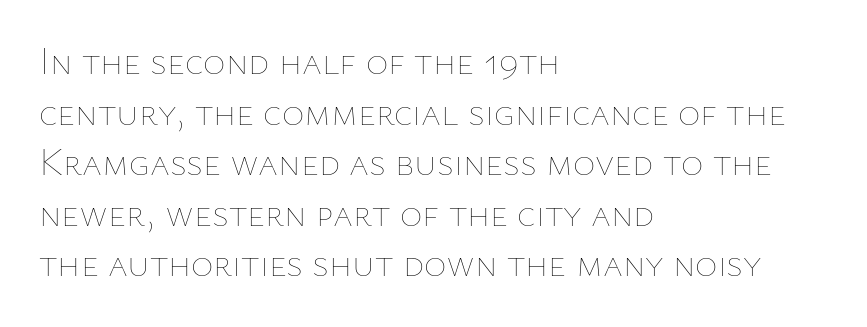
This is not heavy type; no bold has been used. The horizontal fit of the characters is conventional and even. The letters advance in unequal steps, a hallmark of proportional type. The text block is weighted toward the left margin, trailing off unevenly rightward. Compared with typical paragraphs, the rows here are spaced about the same. The words here are not underlined.
